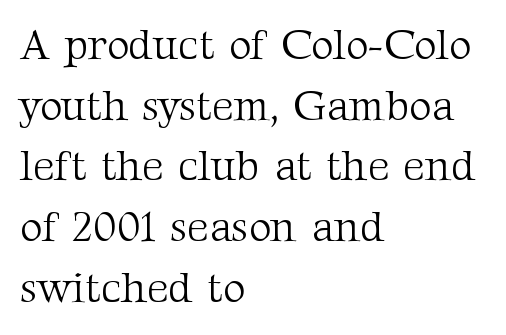
Q: Is the text bold? A: No.
Q: Is the text italic (slanted)? A: No, it is upright.
Q: Is the typeface a serif or a sans-serif typeface? A: Serif.
Q: Is the text underlined? A: No.
Q: How is the paragraph aligned? A: Left-aligned.
Q: Is the spacing between letters normal or unusually wide? A: Normal.
Q: Is the spacing between lines tight, normal or loose? A: Normal.
Q: Width (condensed, normal, or wide)? A: Normal.
Q: Stroke contrast? A: Medium.
Q: x-height? A: Medium.
Q: Monospaced? A: No.
